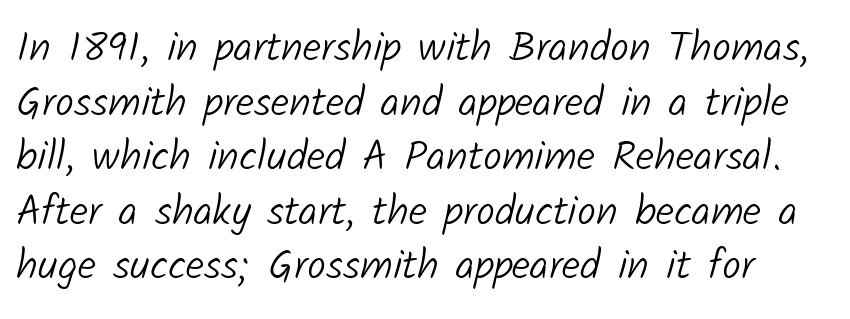
Q: Is the text bold? A: No.
Q: Is the typeface a serif or a sans-serif typeface? A: Sans-serif.
Q: Is the text underlined? A: No.
Q: Is the spacing between letters normal or unusually wide? A: Normal.
Q: Is the spacing between lines tight, normal or loose? A: Normal.
Q: Width (condensed, normal, or wide)? A: Normal.
Q: Stroke contrast? A: Low.
Q: x-height? A: Medium.
Q: Monospaced? A: No.
